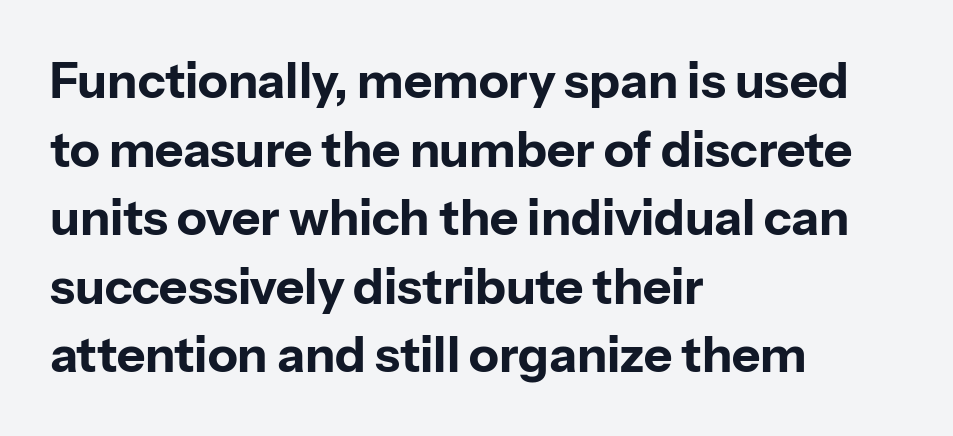
Q: Is the text bold? A: Yes.
Q: Is the text italic (slanted)? A: No, it is upright.
Q: Is the typeface a serif or a sans-serif typeface? A: Sans-serif.
Q: Is the text underlined? A: No.
Q: How is the paragraph aligned? A: Left-aligned.
Q: Is the spacing between letters normal or unusually wide? A: Normal.
Q: Is the spacing between lines tight, normal or loose? A: Normal.
Q: Width (condensed, normal, or wide)? A: Normal.
Q: Stroke contrast? A: Low.
Q: x-height? A: Medium.
Q: Monospaced? A: No.
